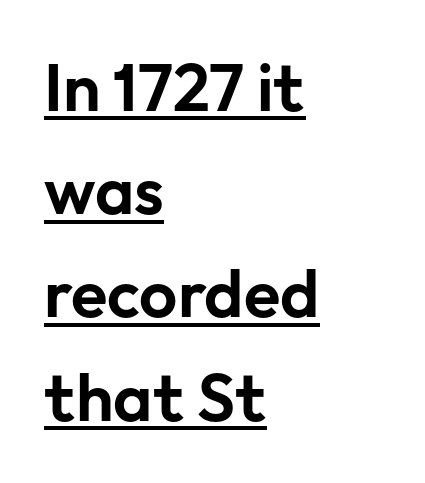
Q: Is the text italic (slanted)? A: No, it is upright.
Q: Is the typeface a serif or a sans-serif typeface? A: Sans-serif.
Q: Is the text underlined? A: Yes.
Q: How is the paragraph aligned? A: Left-aligned.
Q: Is the spacing between letters normal or unusually wide? A: Normal.
Q: Is the spacing between lines tight, normal or loose? A: Normal.
Q: Width (condensed, normal, or wide)? A: Normal.
Q: Stroke contrast? A: Low.
Q: x-height? A: Medium.
Q: Monospaced? A: No.
